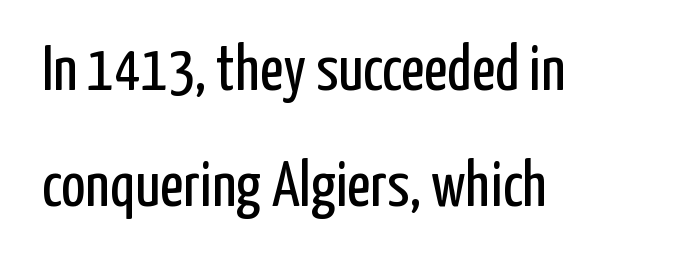
In terms of letterspacing, this is plain default setting. Rule under the text: the space is simply empty. Each stroke keeps to a modest, everyday thickness or less. Line starts are locked; line ends wander.
